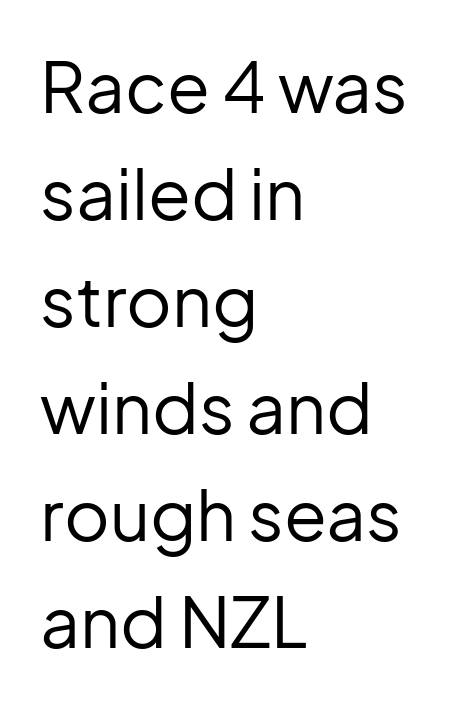
{"serif": "no", "italic": "no", "bold": "no", "weight": "regular", "width": "normal", "stroke_contrast": "low", "x_height": "medium", "monospaced": "no", "underline": "no", "align": "left", "line_spacing": "normal", "line_spacing_ratio": 1.53, "letter_spacing": "normal", "letter_spacing_em": 0.0, "glyph_px": 70}
